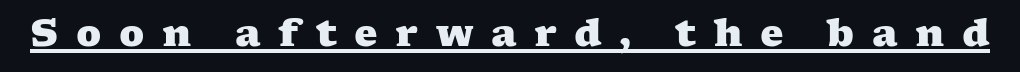
Q: Is the text bold? A: Yes.
Q: Is the typeface a serif or a sans-serif typeface? A: Serif.
Q: Is the text underlined? A: Yes.
Q: Is the spacing between letters normal or unusually wide? A: Unusually wide.
Q: Width (condensed, normal, or wide)? A: Wide.
Q: Stroke contrast? A: Medium.
Q: x-height? A: Medium.
Q: Monospaced? A: No.
